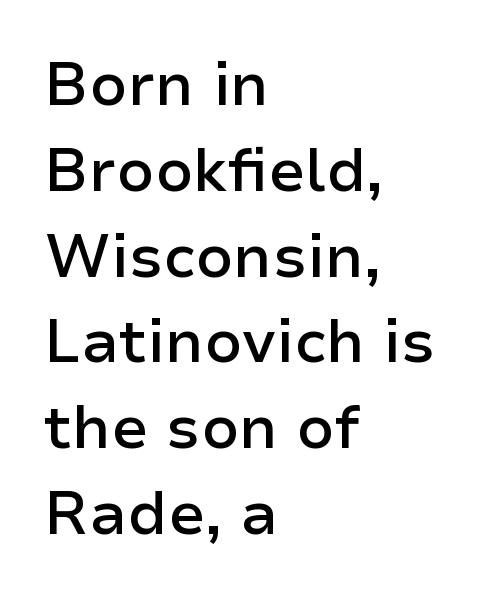
{"serif": "no", "italic": "no", "bold": "semi", "weight": "semibold", "width": "normal", "stroke_contrast": "low", "x_height": "medium", "monospaced": "no", "underline": "no", "align": "left", "line_spacing": "normal", "line_spacing_ratio": 1.43, "letter_spacing": "normal", "letter_spacing_em": 0.0, "glyph_px": 60}
